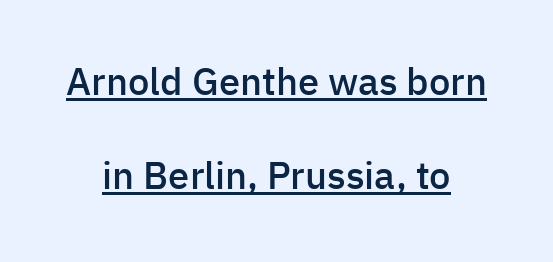
The image shows 38 px semibold sans-serif type, upright; set centered, loose line spacing (2.48x), normal letter spacing, underlined; low stroke contrast and a medium x-height.
